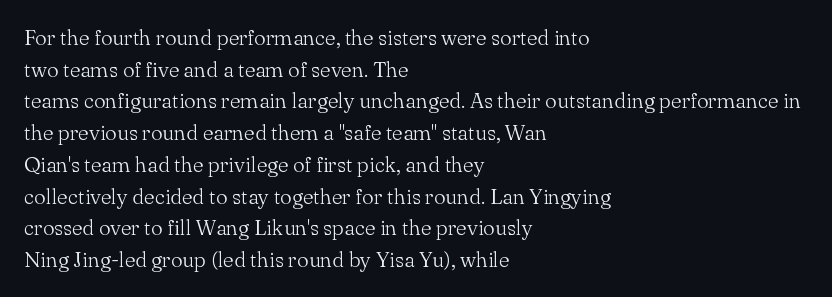
The image shows 21 px text type, upright; set left-aligned, normal line spacing (1.51x), normal letter spacing, not underlined.
